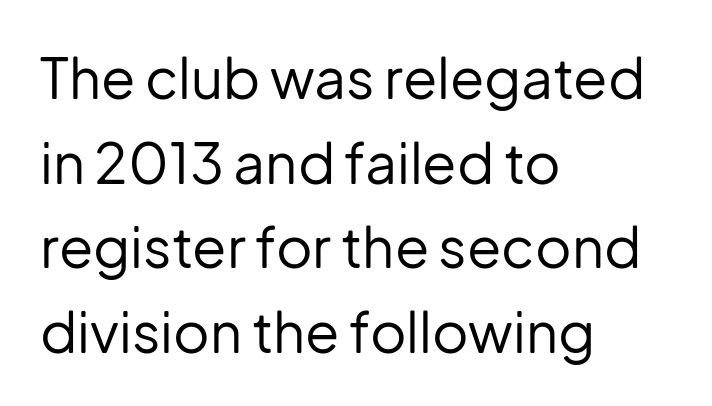
The image shows 56 px regular-weight sans-serif type, upright; set left-aligned, normal line spacing (1.51x), normal letter spacing, not underlined; low stroke contrast and a medium x-height.
